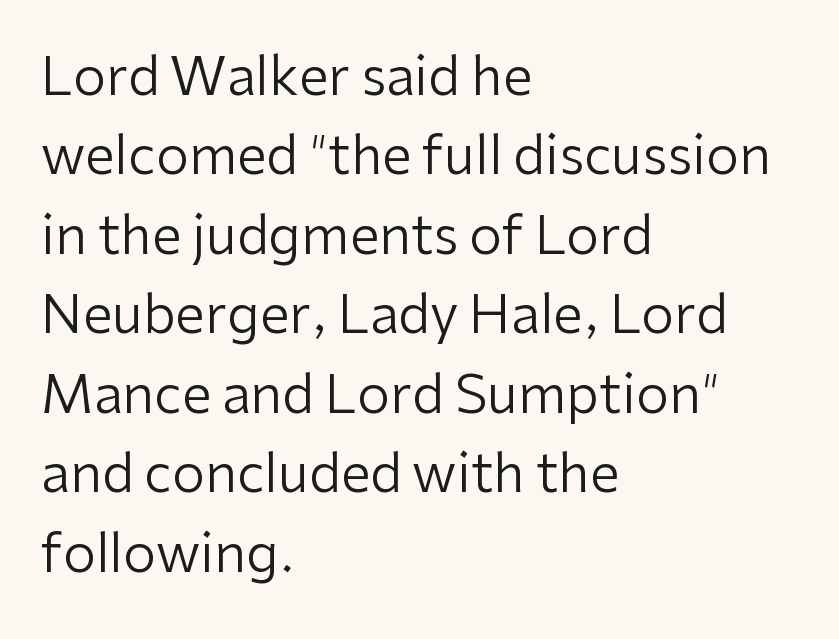
The image shows 53 px regular-weight sans-serif type, upright; set left-aligned, normal line spacing (1.5x), normal letter spacing, not underlined; low stroke contrast and a medium x-height.
